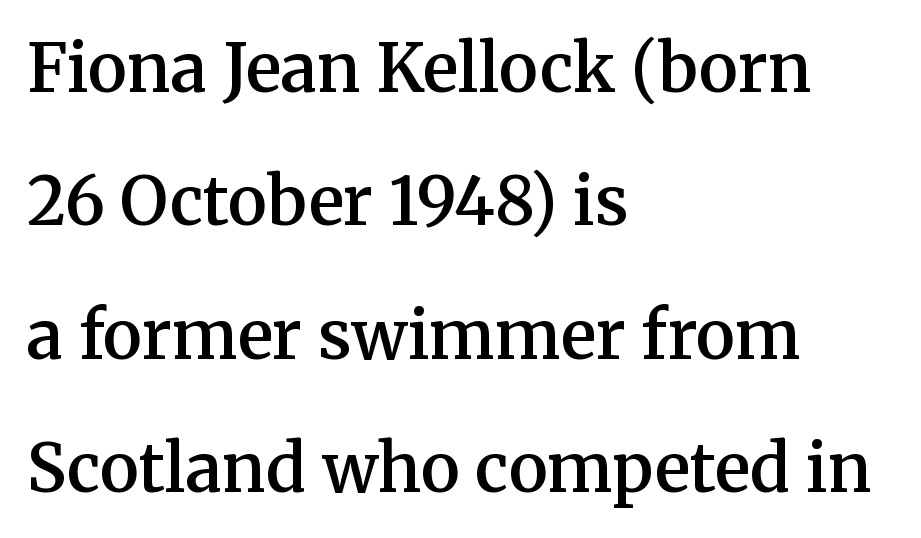
The type family on display is of the serif kind. This sample has the flowing, uneven cadence of proportional lettering. Bare-footed words on every line. Standard letterfit; no display-style spreading of the glyphs. Is there much room between lines? Yes — plenty of vertical air separates them.
